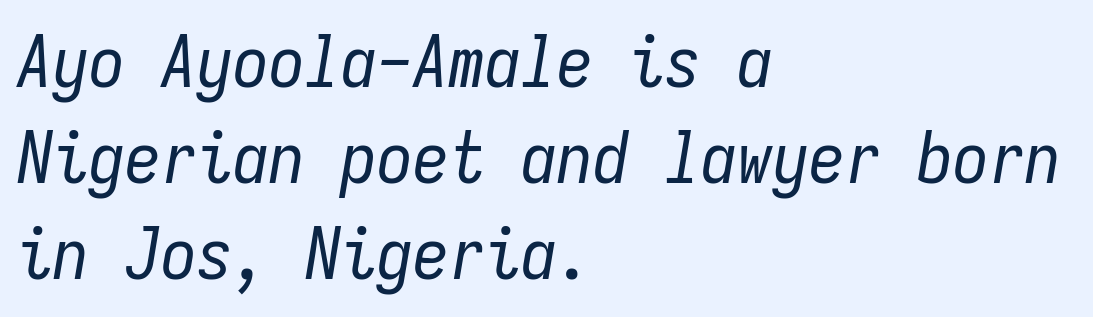
Characters follow at the spacing the type designer built in. Think of a typewriter: that constant character pitch is what you see here. Only glyphs here, with clear space below each row. Notice how descenders clear the ascenders below comfortably — that's standard leading. Typeset ragged right — the left edge is the straight one.
